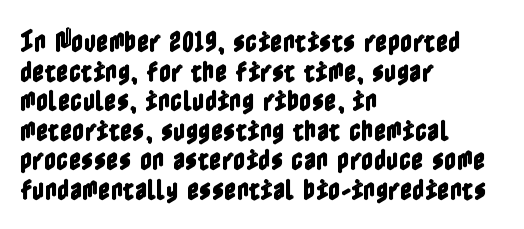
Q: Is the text italic (slanted)? A: No, it is upright.
Q: Is the text underlined? A: No.
Q: How is the paragraph aligned? A: Left-aligned.
Q: Is the spacing between letters normal or unusually wide? A: Normal.
